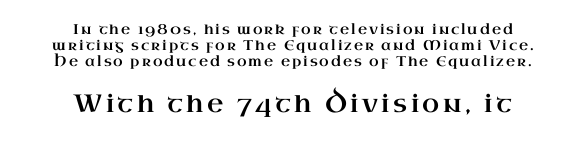
Is there much room between lines? No — they nearly touch. This is the regular roman posture of the typeface. Descenders are the only things crossing below the line. The lower block of text is set noticeably larger than the block above it. The rag falls on both sides of this text block equally.
